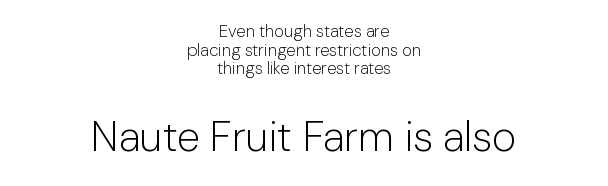
{"serif": "no", "italic": "no", "bold": "no", "weight": "light", "width": "normal", "stroke_contrast": "low", "x_height": "medium", "monospaced": "no", "underline": "no", "align": "center", "line_spacing": "tight", "line_spacing_ratio": 1.09, "letter_spacing": "normal", "letter_spacing_em": 0.0, "larger_block": "second", "size_ratio": 2.47, "glyph_px": 42}
